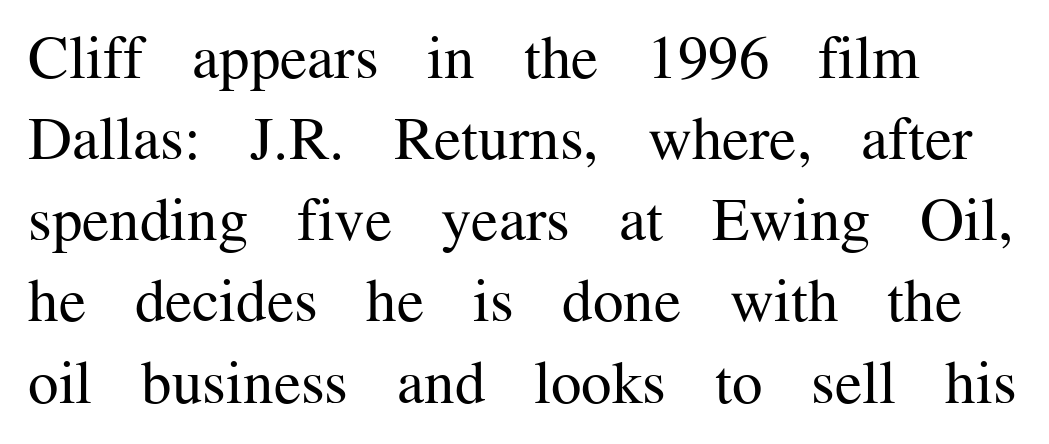
The image shows 61 px regular-weight serif type, upright; set left-aligned, normal line spacing (1.33x), normal letter spacing, not underlined; medium stroke contrast and a medium x-height.
